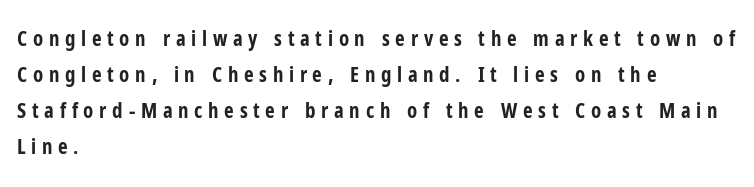
Honestly, there is no underline to notice here at all. How are the letters spaced? Widely, with obvious added tracking. Posture: straight, roman, zero tilt. Is the type bold? Yes — the strokes are clearly thick and heavy. The rendering anchors every line to the left-hand side.
